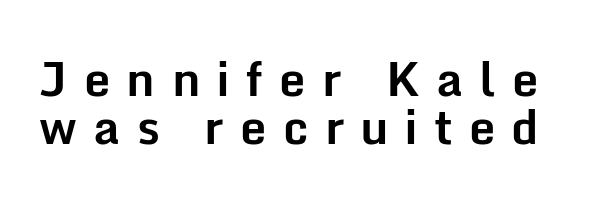
The image shows 47 px bold sans-serif type, upright; set tight line spacing (1.02x), unusually wide letter spacing (+0.35 em), not underlined; low stroke contrast and a medium x-height.
